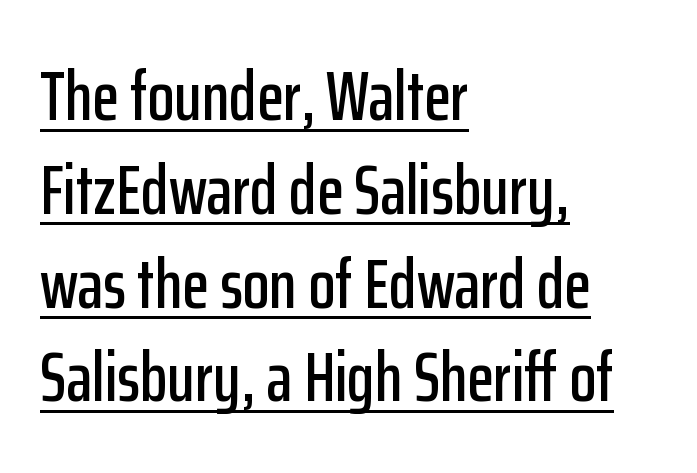
Q: Is the text italic (slanted)? A: No, it is upright.
Q: Is the typeface a serif or a sans-serif typeface? A: Sans-serif.
Q: Is the text underlined? A: Yes.
Q: How is the paragraph aligned? A: Left-aligned.
Q: Is the spacing between letters normal or unusually wide? A: Normal.
Q: Is the spacing between lines tight, normal or loose? A: Normal.
Q: Width (condensed, normal, or wide)? A: Condensed.
Q: Stroke contrast? A: Low.
Q: x-height? A: Medium.
Q: Monospaced? A: No.
